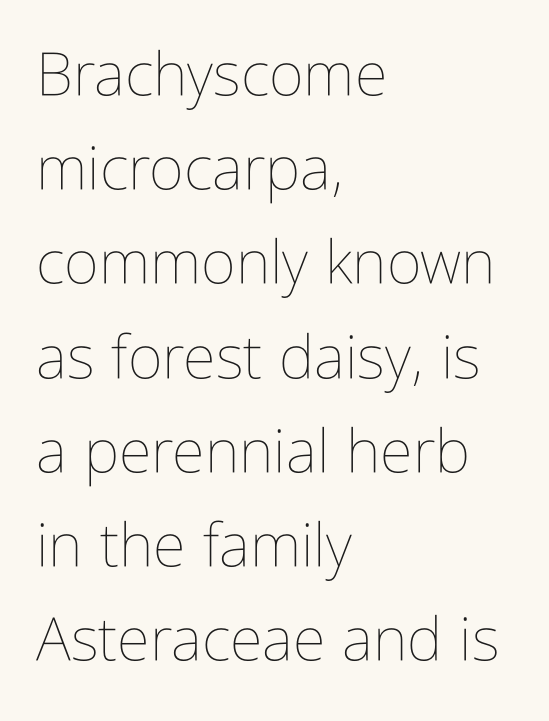
Stems here are at most as thick as an everyday book face. This rendering uses left alignment, leaving the right contour irregular. When letters stand straight like this, we call the style roman or upright. Note the varied advance widths — an 'i' is clearly narrower than an 'm'. Letters rest on an invisible, unmarked baseline.
